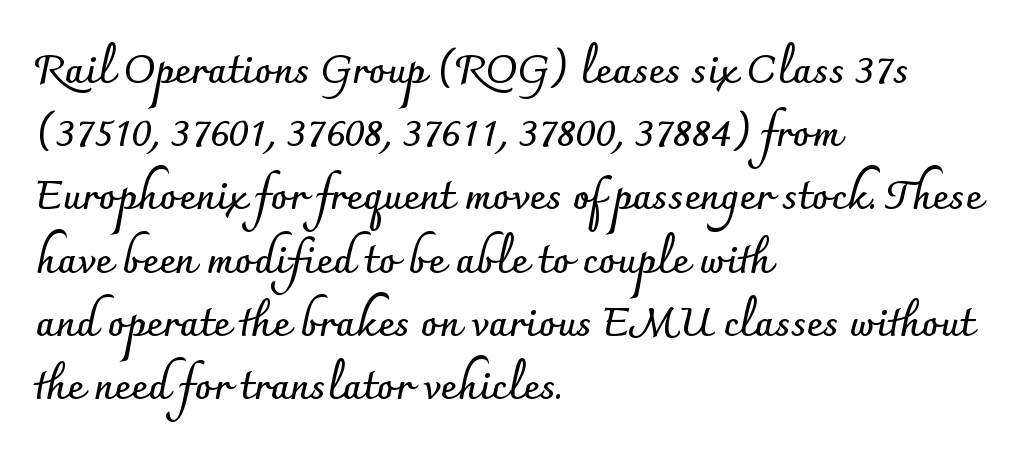
The image shows 40 px semibold sans-serif type; set left-aligned, normal line spacing (1.58x), normal letter spacing, not underlined; low stroke contrast and a small x-height.
